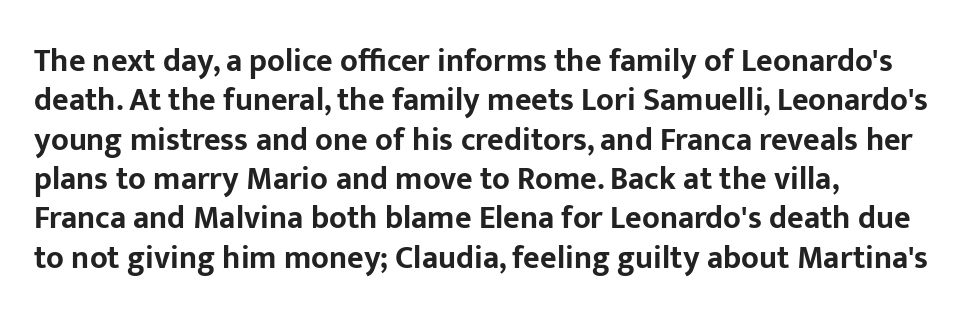
Quick note: underline off. Line starts are locked; line ends wander. Each letter keeps its own natural width here, so spacing adapts to shape. Its strokes are broad and dark, the hallmark of bold type.
